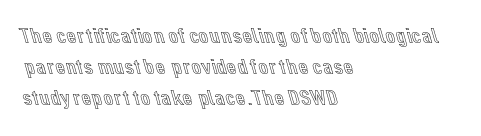
Q: Is the text italic (slanted)? A: Yes.
Q: Is the text underlined? A: No.
Q: How is the paragraph aligned? A: Left-aligned.
Q: Is the spacing between letters normal or unusually wide? A: Normal.
Q: Is the spacing between lines tight, normal or loose? A: Normal.
